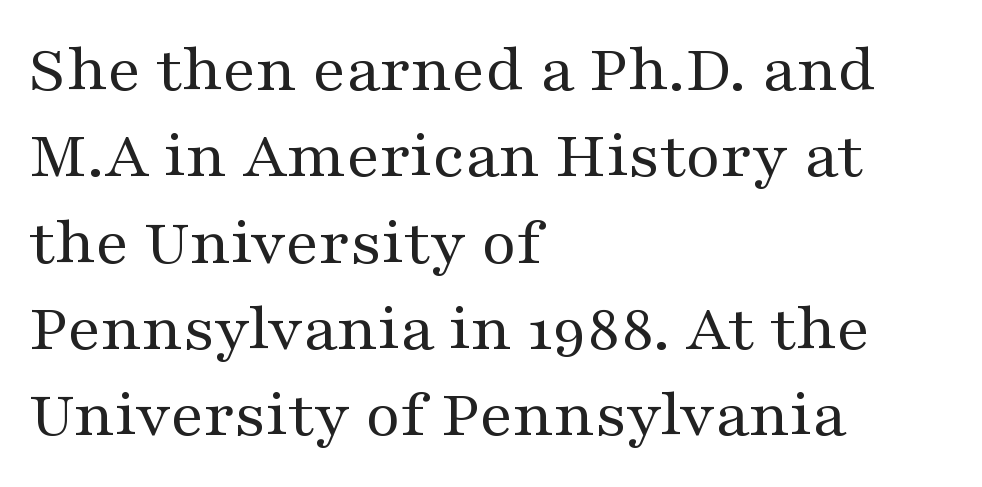
The image shows 68 px regular-weight, wide serif type, upright; set left-aligned, normal line spacing (1.27x), normal letter spacing, not underlined; medium stroke contrast and a medium x-height.
